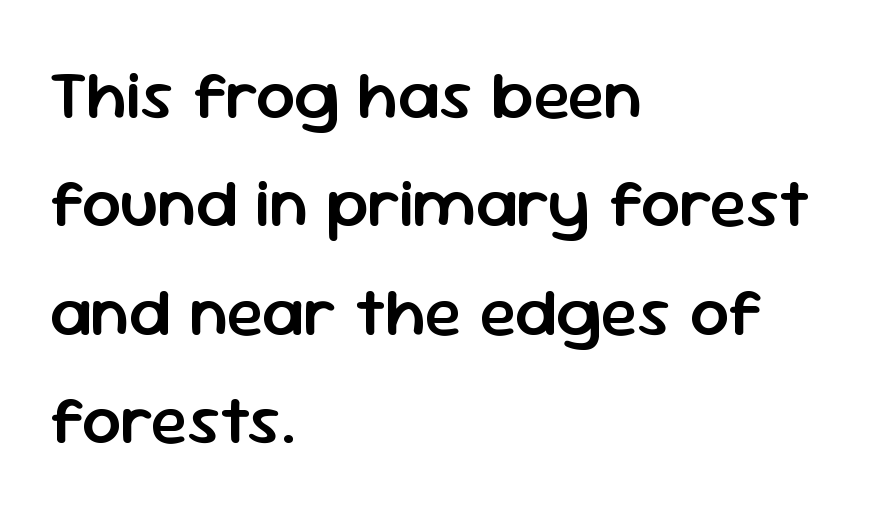
The image shows 69 px semibold sans-serif type, upright; set left-aligned, normal line spacing (1.57x), normal letter spacing, not underlined; low stroke contrast and a medium x-height.
